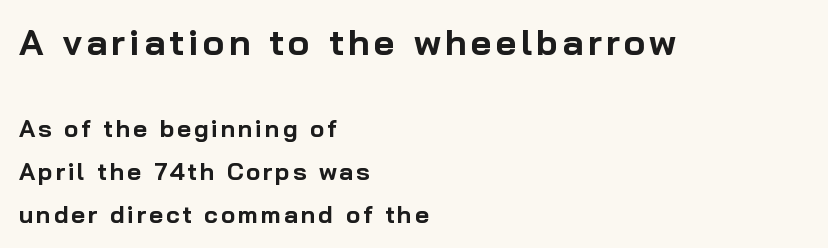
It's the straight-up-and-down kind of type. Character size in the leading block exceeds that of the trailing block. The face used here is a sans, in the tradition of grotesques and geometrics. The passage shown is not underscored anywhere. The rendering uses a bold face; every stroke is thick and dark. A typesetter would call this proportional, since set widths differ per character.
